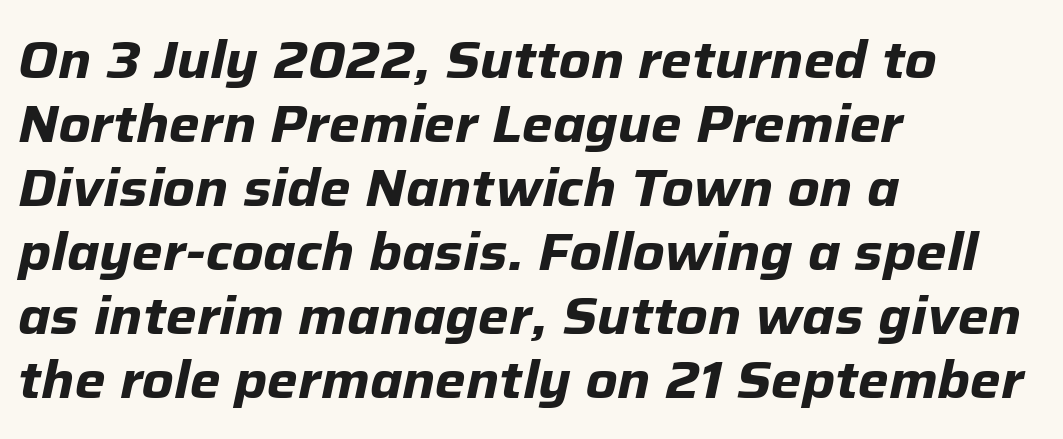
{"italic": "yes", "lean": "right", "slant_degrees": 12, "bold": "yes", "weight": "bold", "width": "normal", "stroke_contrast": "low", "x_height": "medium", "monospaced": "no", "underline": "no", "align": "left", "line_spacing_ratio": 1.23, "letter_spacing": "normal", "letter_spacing_em": 0.0, "glyph_px": 52}
